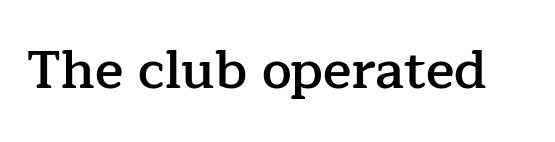
{"serif": "yes", "italic": "no", "bold": "semi", "weight": "semibold", "width": "normal", "stroke_contrast": "low", "x_height": "medium", "monospaced": "no", "underline": "no", "letter_spacing": "normal", "letter_spacing_em": 0.0, "glyph_px": 53}
